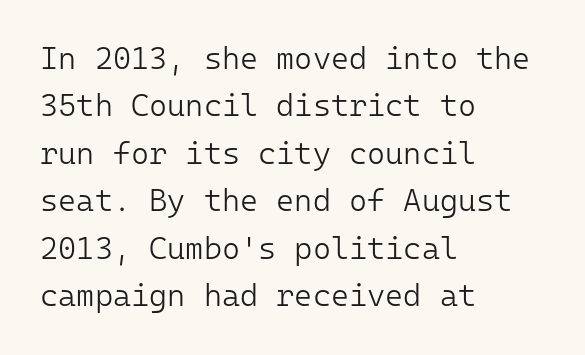
The image shows 31 px light sans-serif type, upright, monospaced; set left-aligned, normal line spacing (1.53x), normal letter spacing, not underlined; low stroke contrast and a medium x-height.
